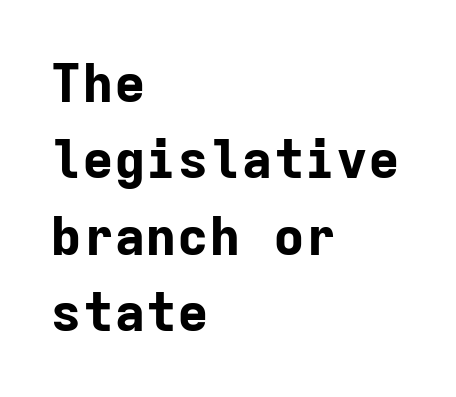
The ragged edge is on the right, which tells us the setting is flush left. Look at the tracking — it's just the regular setting, nothing added. Baseline-to-baseline distance is the conventional proportion of letter height. Descenders hang freely into open space. Every character here occupies the same horizontal width, giving the sample a typewriter-like rhythm.
